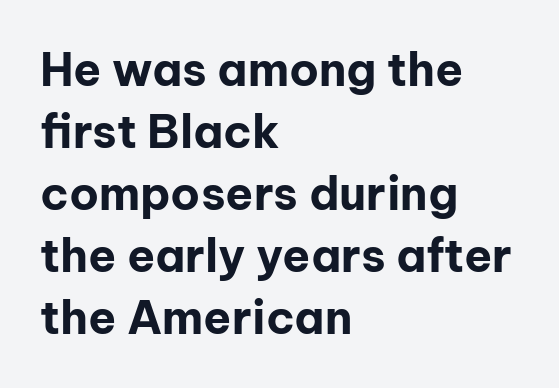
The image shows 46 px bold sans-serif type, upright; set left-aligned, normal line spacing (1.35x), normal letter spacing, not underlined; low stroke contrast and a medium x-height.
